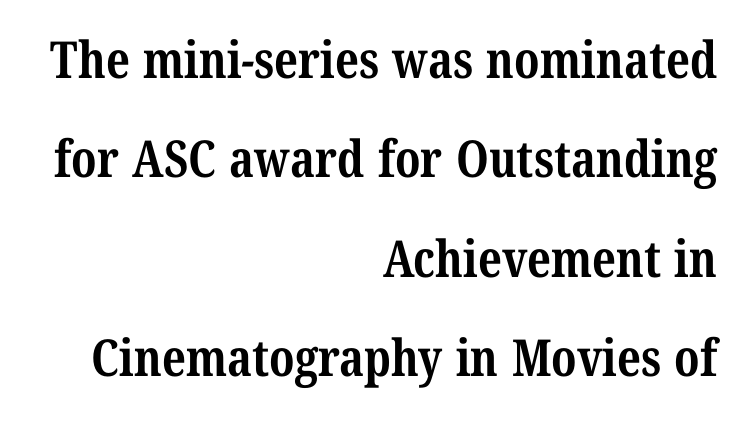
You'd pick this weight for a headline — it's a proper bold. These lines stand farther apart than default settings would place them. Is this a fixed-width face? No — the glyphs have proportional, varying widths. Clear beneath every line of the passage. The rendering shows small feet on the letterforms — a serif design. If you drew a ruler down the right edge, every line would touch it.
